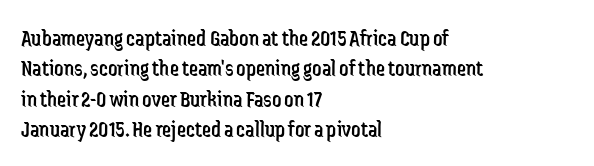
{"italic": "no", "bold": "no", "underline": "no", "align": "left", "line_spacing": "normal", "line_spacing_ratio": 1.32, "letter_spacing": "normal", "letter_spacing_em": 0.0, "glyph_px": 23}
